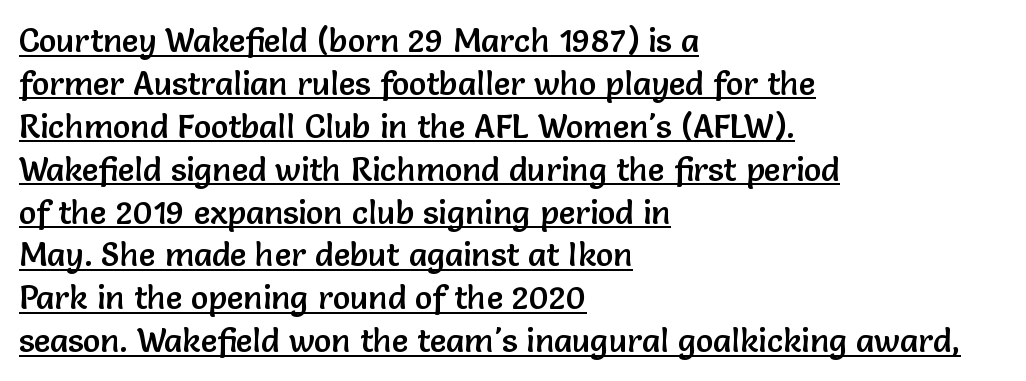
Q: Is the text italic (slanted)? A: No, it is upright.
Q: Is the typeface a serif or a sans-serif typeface? A: Sans-serif.
Q: Is the text underlined? A: Yes.
Q: How is the paragraph aligned? A: Left-aligned.
Q: Is the spacing between letters normal or unusually wide? A: Normal.
Q: Is the spacing between lines tight, normal or loose? A: Normal.
Q: Width (condensed, normal, or wide)? A: Normal.
Q: Stroke contrast? A: Low.
Q: x-height? A: Medium.
Q: Monospaced? A: No.
